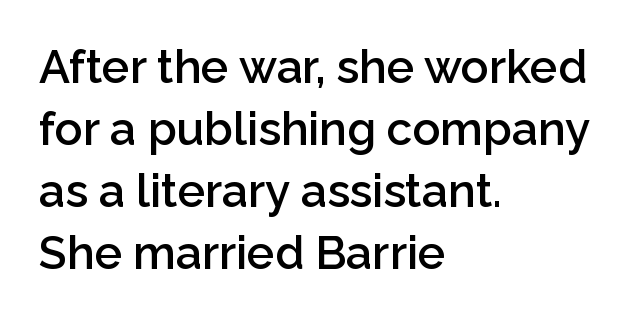
Q: Is the text bold? A: Semi-bold.
Q: Is the text italic (slanted)? A: No, it is upright.
Q: Is the typeface a serif or a sans-serif typeface? A: Sans-serif.
Q: Is the text underlined? A: No.
Q: How is the paragraph aligned? A: Left-aligned.
Q: Is the spacing between letters normal or unusually wide? A: Normal.
Q: Is the spacing between lines tight, normal or loose? A: Normal.
Q: Width (condensed, normal, or wide)? A: Normal.
Q: Stroke contrast? A: Low.
Q: x-height? A: Medium.
Q: Monospaced? A: No.
